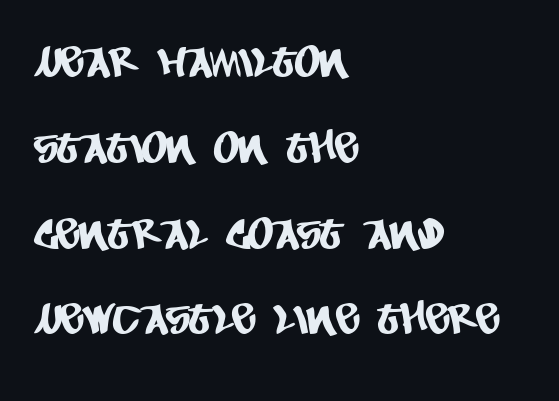
Successive baselines arrive slowly, with a big drop between each. The rendering uses natural spacing where letterforms have individual widths. The typesetter chose a ragged-right arrangement here. How are the letters spaced? Ordinarily, with no added tracking.
